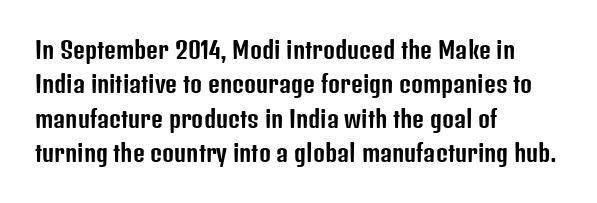
The specimen omits any rule beneath the text block's lines. The line-height multiplier appears to be the usual default. Posture: upright roman. The letters sit at their default tracking, neither squeezed nor spread.
